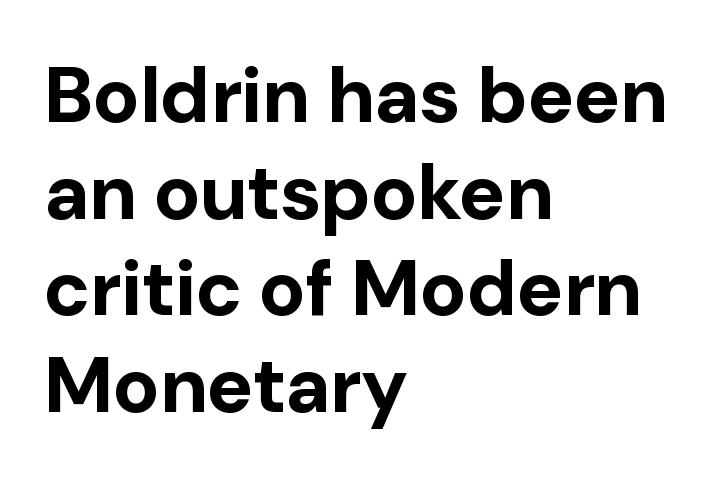
{"serif": "no", "italic": "no", "bold": "yes", "weight": "bold", "width": "normal", "stroke_contrast": "low", "x_height": "medium", "monospaced": "no", "underline": "no", "align": "left", "line_spacing_ratio": 1.24, "letter_spacing": "normal", "letter_spacing_em": 0.0, "glyph_px": 78}
